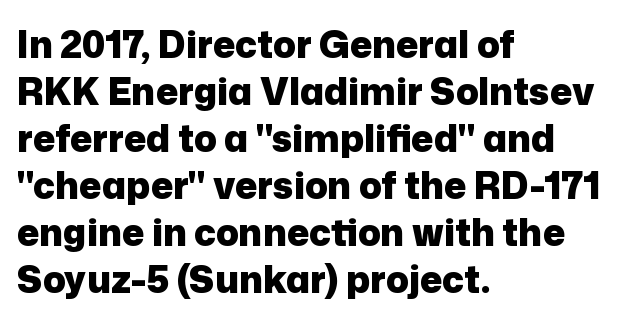
Q: Is the text bold? A: Yes.
Q: Is the text italic (slanted)? A: No, it is upright.
Q: Is the typeface a serif or a sans-serif typeface? A: Sans-serif.
Q: Is the text underlined? A: No.
Q: How is the paragraph aligned? A: Left-aligned.
Q: Is the spacing between letters normal or unusually wide? A: Normal.
Q: Is the spacing between lines tight, normal or loose? A: Normal.
Q: Width (condensed, normal, or wide)? A: Normal.
Q: Stroke contrast? A: Low.
Q: x-height? A: Medium.
Q: Monospaced? A: No.
